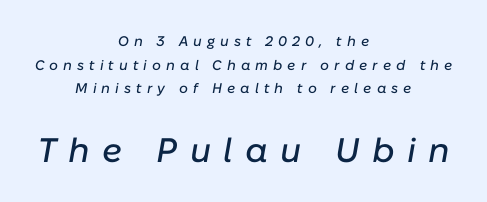
The image shows 34 px text type, italic (leaning right); set centered, normal line spacing (1.68x), unusually wide letter spacing (+0.36 em), not underlined; the second (bottom) block is 2.43x larger; low stroke contrast and a medium x-height.
